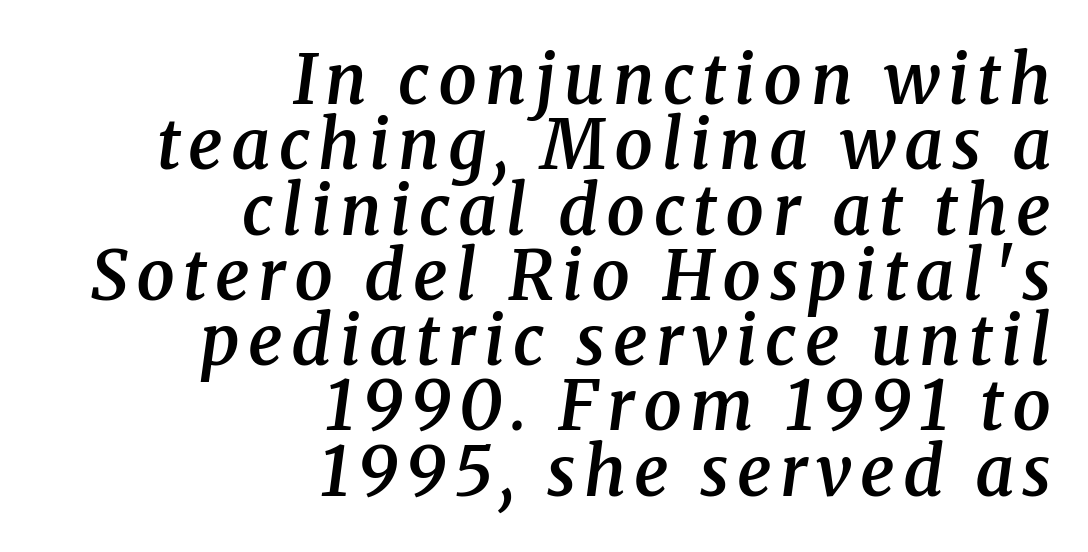
These words are printed semibold, heavier than regular yet not bold. Short and long lines alike share a common ending point at right. The font's italic variant was chosen for this text. This sample has the flowing, uneven cadence of proportional lettering.
